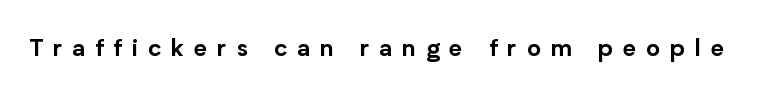
Q: Is the text italic (slanted)? A: No, it is upright.
Q: Is the text underlined? A: No.
Q: Is the spacing between letters normal or unusually wide? A: Unusually wide.
